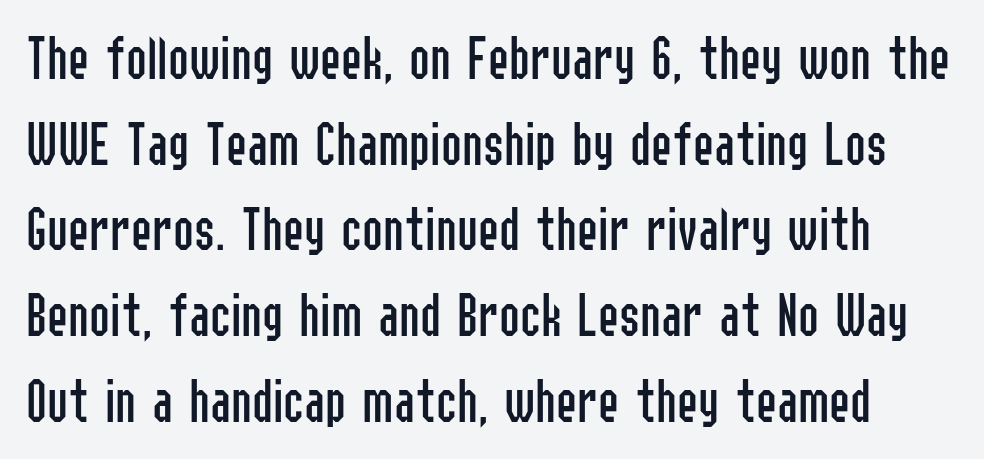
{"serif": "no", "italic": "no", "bold": "no", "weight": "regular", "width": "condensed", "stroke_contrast": "low", "x_height": "medium", "monospaced": "no", "underline": "no", "line_spacing": "normal", "line_spacing_ratio": 1.36, "letter_spacing": "normal", "letter_spacing_em": 0.0, "glyph_px": 63}
